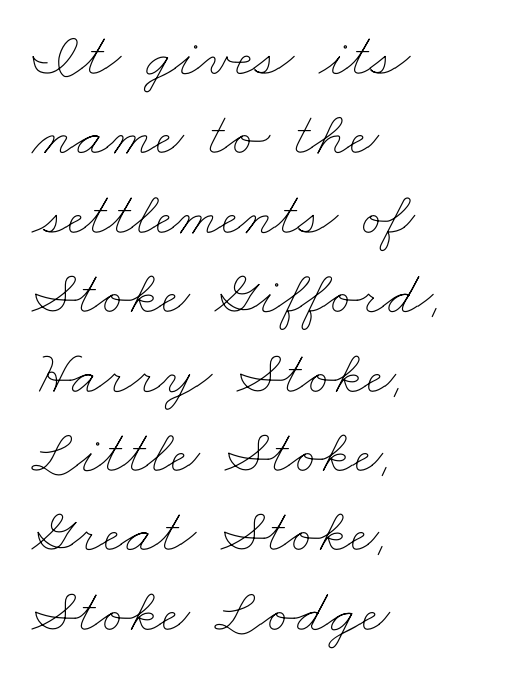
The image shows 63 px thin, wide type; set left-aligned, normal line spacing (1.26x), normal letter spacing, not underlined; low stroke contrast and a small x-height.
